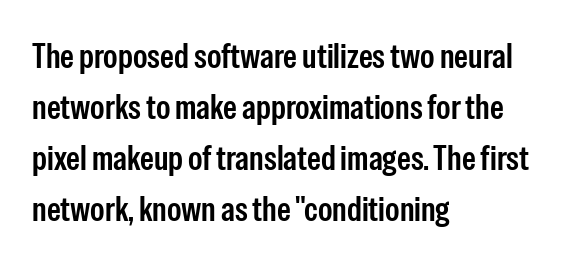
Is there much room between lines? A standard amount, neither cramped nor airy. Characters remain perfectly vertical along every line. Anything drawn beneath the words? Only blank space. The face used here is proportionally spaced, like ordinary book or web type. Typeset ragged right — the left edge is the straight one. Is the letter spacing exaggerated? No — it looks like the ordinary default.
